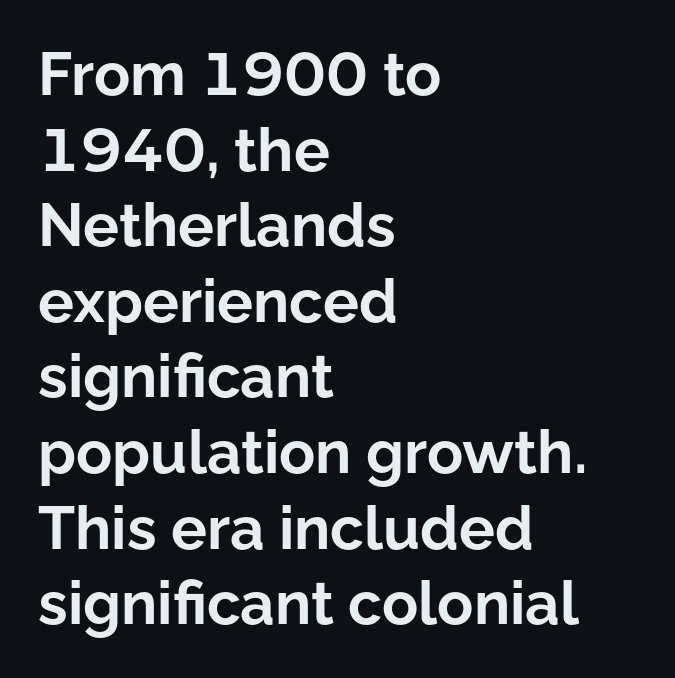
The image shows 60 px bold sans-serif type, upright; set left-aligned, normal line spacing (1.26x), normal letter spacing, not underlined; low stroke contrast and a medium x-height.
